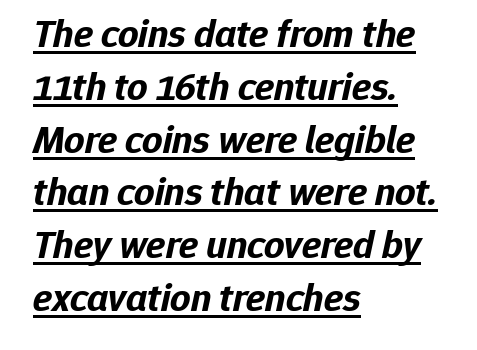
{"italic": "yes", "lean": "right", "slant_degrees": 12, "bold": "yes", "weight": "bold", "width": "normal", "stroke_contrast": "low", "x_height": "medium", "monospaced": "no", "underline": "yes", "align": "left", "line_spacing": "normal", "line_spacing_ratio": 1.32, "letter_spacing": "normal", "letter_spacing_em": 0.0, "glyph_px": 40}
